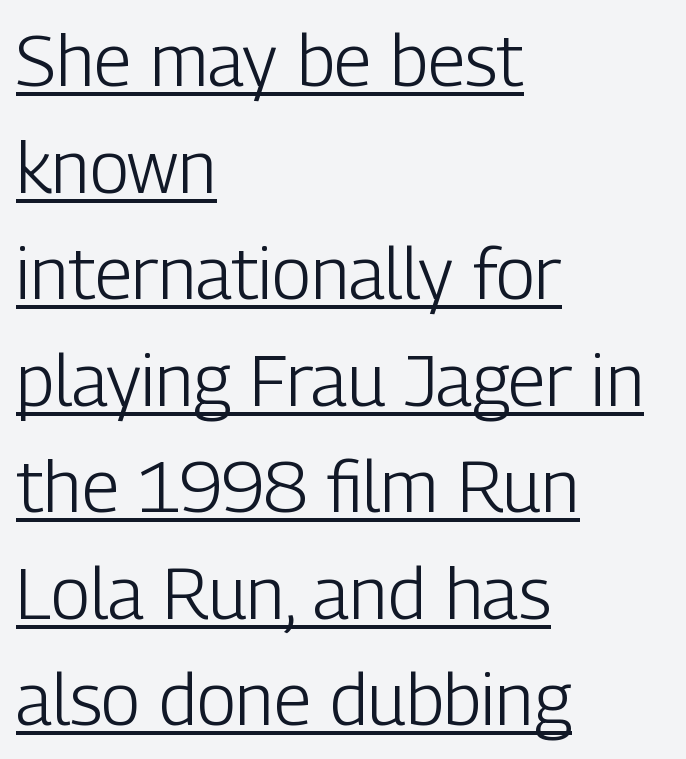
Q: Is the text bold? A: No.
Q: Is the text italic (slanted)? A: No, it is upright.
Q: Is the typeface a serif or a sans-serif typeface? A: Sans-serif.
Q: Is the text underlined? A: Yes.
Q: How is the paragraph aligned? A: Left-aligned.
Q: Is the spacing between letters normal or unusually wide? A: Normal.
Q: Is the spacing between lines tight, normal or loose? A: Normal.
Q: Width (condensed, normal, or wide)? A: Condensed.
Q: Stroke contrast? A: Low.
Q: x-height? A: Medium.
Q: Monospaced? A: No.
